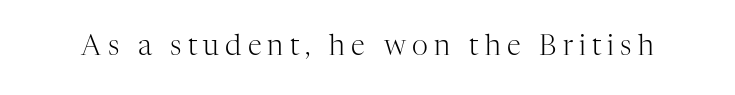
The image shows 28 px light serif type, upright; set unusually wide letter spacing (+0.22 em), not underlined; high stroke contrast and a medium x-height.
